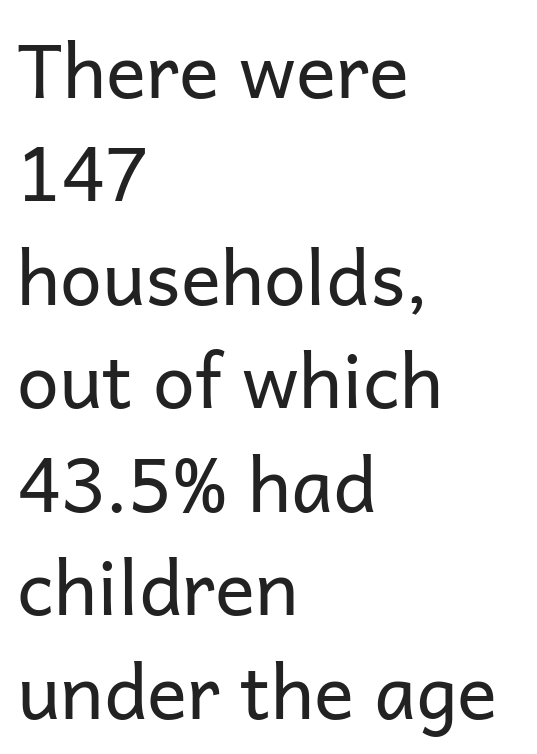
{"serif": "no", "italic": "no", "bold": "no", "weight": "regular", "width": "normal", "stroke_contrast": "low", "x_height": "medium", "monospaced": "no", "underline": "no", "align": "left", "line_spacing": "normal", "line_spacing_ratio": 1.38, "letter_spacing": "normal", "letter_spacing_em": 0.0, "glyph_px": 75}
